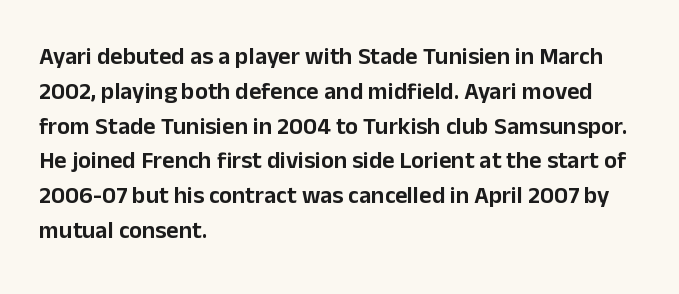
This sample keeps an unexceptional amount of space between lines. These lines keep a tight, regular rhythm from letter to letter. Every stem runs plumb, perpendicular to the baseline. Reading down the block, your eye returns to a fixed left position each line. The string is rendered with underlining switched off.
